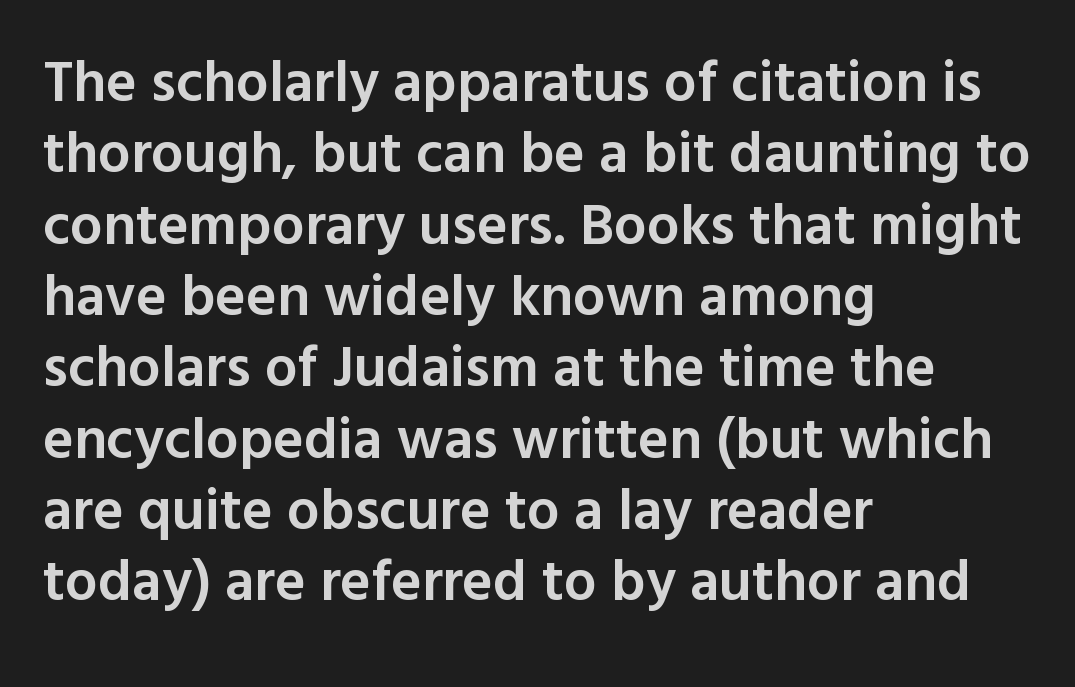
Q: Is the text bold? A: Semi-bold.
Q: Is the text italic (slanted)? A: No, it is upright.
Q: Is the typeface a serif or a sans-serif typeface? A: Sans-serif.
Q: Is the text underlined? A: No.
Q: How is the paragraph aligned? A: Left-aligned.
Q: Is the spacing between letters normal or unusually wide? A: Normal.
Q: Width (condensed, normal, or wide)? A: Normal.
Q: x-height? A: Medium.
Q: Monospaced? A: No.
